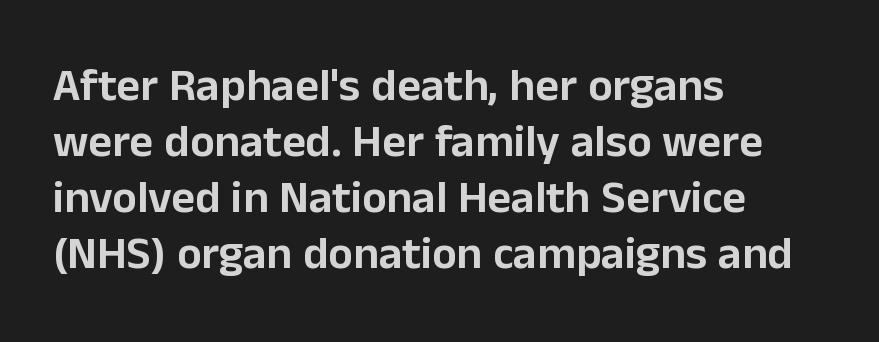
{"serif": "no", "italic": "no", "width": "normal", "stroke_contrast": "low", "x_height": "medium", "monospaced": "no", "underline": "no", "align": "left", "line_spacing_ratio": 1.22, "letter_spacing": "normal", "letter_spacing_em": 0.0, "glyph_px": 46}
